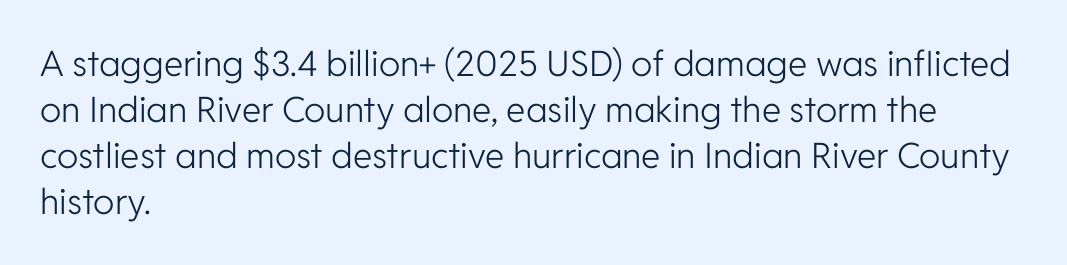
Q: Is the text bold? A: No.
Q: Is the text italic (slanted)? A: No, it is upright.
Q: Is the typeface a serif or a sans-serif typeface? A: Sans-serif.
Q: Is the text underlined? A: No.
Q: How is the paragraph aligned? A: Left-aligned.
Q: Is the spacing between letters normal or unusually wide? A: Normal.
Q: Is the spacing between lines tight, normal or loose? A: Normal.
Q: Width (condensed, normal, or wide)? A: Normal.
Q: Stroke contrast? A: Low.
Q: x-height? A: Medium.
Q: Monospaced? A: No.
